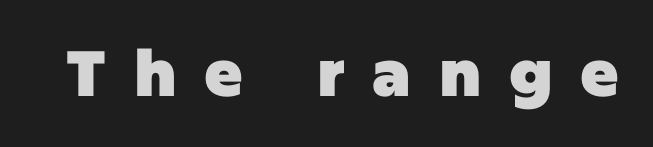
{"serif": "no", "italic": "no", "bold": "yes", "weight": "heavy", "width": "normal", "stroke_contrast": "low", "x_height": "large", "monospaced": "no", "underline": "no", "letter_spacing": "wide", "letter_spacing_em": 0.43, "glyph_px": 64}
